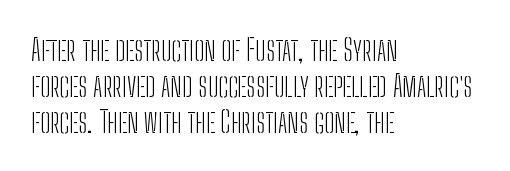
{"serif": "no", "italic": "no", "bold": "no", "weight": "light", "width": "condensed", "stroke_contrast": "low", "x_height": "medium", "monospaced": "no", "underline": "no", "align": "left", "line_spacing_ratio": 1.2, "letter_spacing": "normal", "letter_spacing_em": 0.0, "glyph_px": 30}
